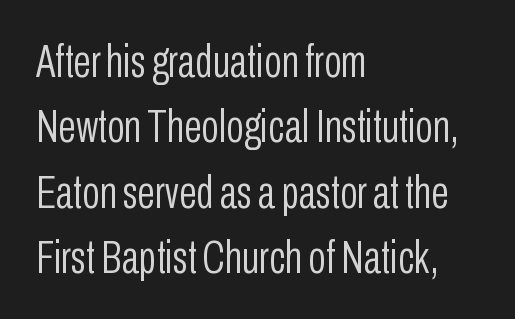
The image shows 46 px light, condensed sans-serif type, upright; set left-aligned, normal line spacing (1.42x), normal letter spacing, not underlined; low stroke contrast and a medium x-height.
